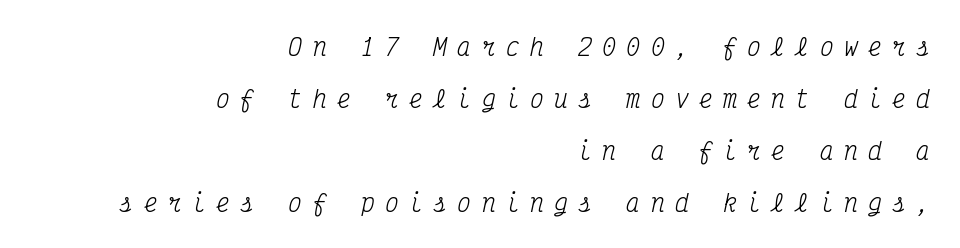
{"italic": "yes", "lean": "right", "slant_degrees": 12, "bold": "no", "underline": "no", "align": "right", "line_spacing": "loose", "line_spacing_ratio": 2.26, "letter_spacing": "wide", "letter_spacing_em": 0.45, "glyph_px": 23}
